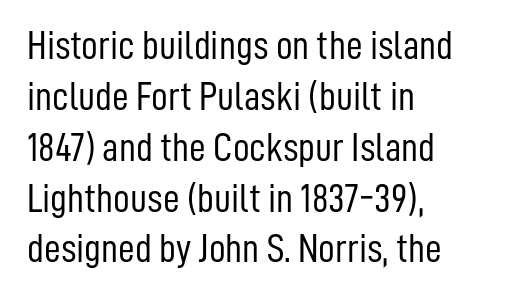
Q: Is the text bold? A: No.
Q: Is the text italic (slanted)? A: No, it is upright.
Q: Is the typeface a serif or a sans-serif typeface? A: Sans-serif.
Q: Is the text underlined? A: No.
Q: How is the paragraph aligned? A: Left-aligned.
Q: Is the spacing between letters normal or unusually wide? A: Normal.
Q: Width (condensed, normal, or wide)? A: Condensed.
Q: Stroke contrast? A: Low.
Q: x-height? A: Medium.
Q: Monospaced? A: No.
